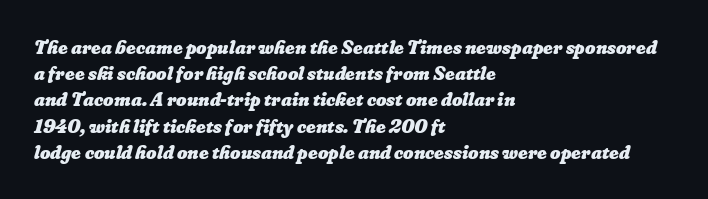
This block has exactly the height ordinary leading produces. As a designer I'd log this as weight 700, bold. The line texture is even and compact thanks to regular tracking. Layout note: lines flush left. The area under the type is left untouched.
